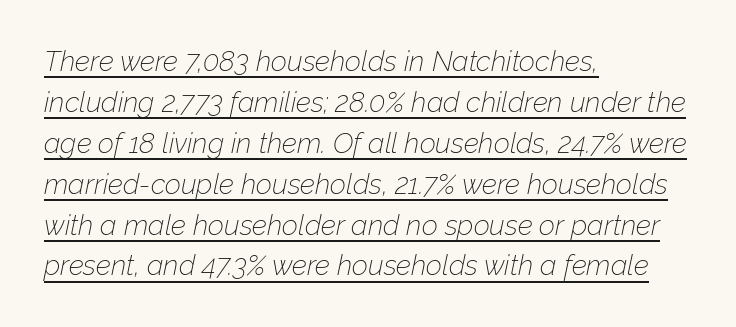
Q: Is the text bold? A: No.
Q: Is the text italic (slanted)? A: Yes, it leans right by about 12 degrees.
Q: Is the text underlined? A: Yes.
Q: How is the paragraph aligned? A: Left-aligned.
Q: Is the spacing between letters normal or unusually wide? A: Normal.
Q: Is the spacing between lines tight, normal or loose? A: Normal.
Q: Width (condensed, normal, or wide)? A: Normal.
Q: Stroke contrast? A: Low.
Q: x-height? A: Medium.
Q: Monospaced? A: No.
